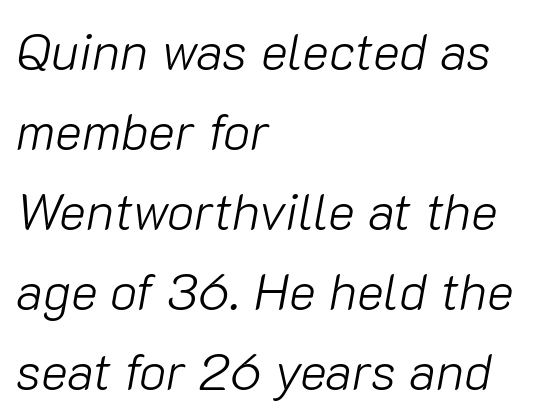
The image shows 51 px light type, italic (leaning right); set left-aligned, normal line spacing (1.57x), normal letter spacing, not underlined; low stroke contrast and a medium x-height.
